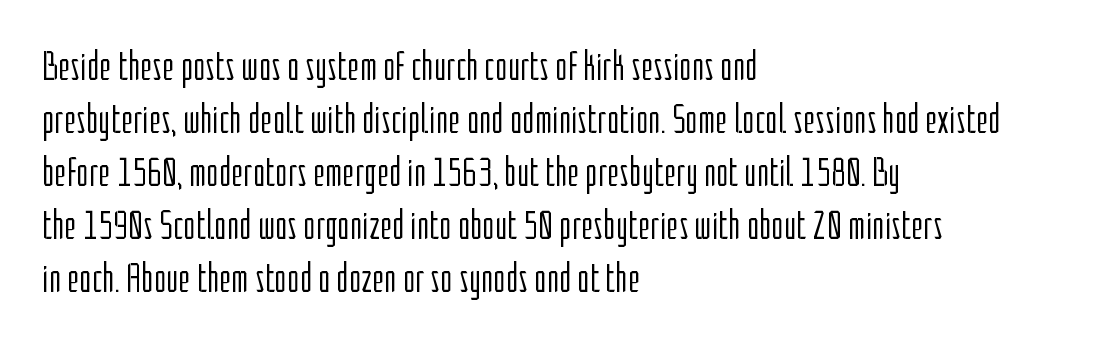
{"serif": "no", "italic": "no", "bold": "no", "weight": "light", "width": "condensed", "stroke_contrast": "low", "x_height": "medium", "monospaced": "no", "underline": "no", "align": "left", "line_spacing": "normal", "line_spacing_ratio": 1.26, "letter_spacing": "normal", "letter_spacing_em": 0.0, "glyph_px": 42}
